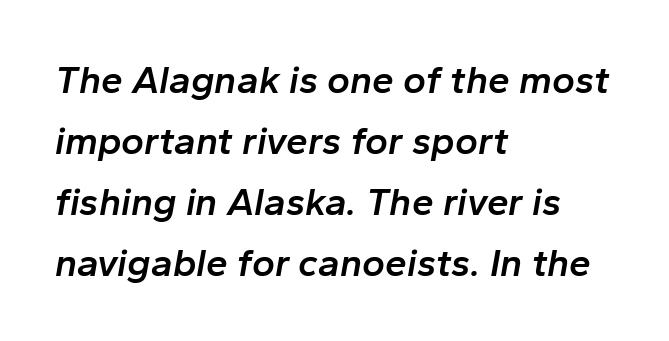
The image shows 39 px semibold type, italic (leaning right); set left-aligned, normal line spacing (1.56x), normal letter spacing, not underlined; low stroke contrast and a medium x-height.
